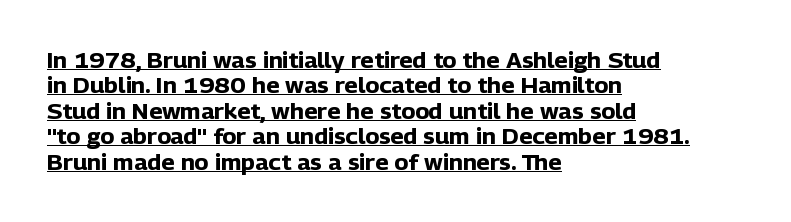
Strokes here are thick enough to call this a true bold. Underlined type. All the whitespace from short lines collects on the right. The passage shown has conventional tracking throughout. Upright lettering throughout.
